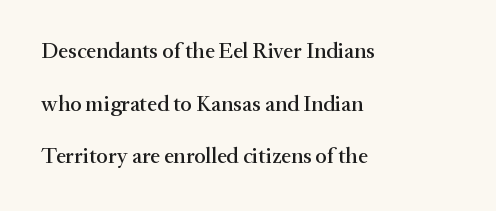
The image shows 22 px text type, upright; set left-aligned, loose line spacing (2.39x), normal letter spacing, not underlined.
